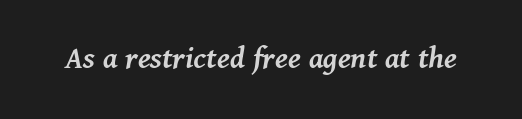
Tracking here is standard; glyphs follow each other at the usual distance. Notice the strokes are somewhat thickened but not fully heavy: this is a semibold. These lines were composed using italics. Looks like regular typesetting: each glyph gets only the width it needs. Has an underline been added? It has not.
